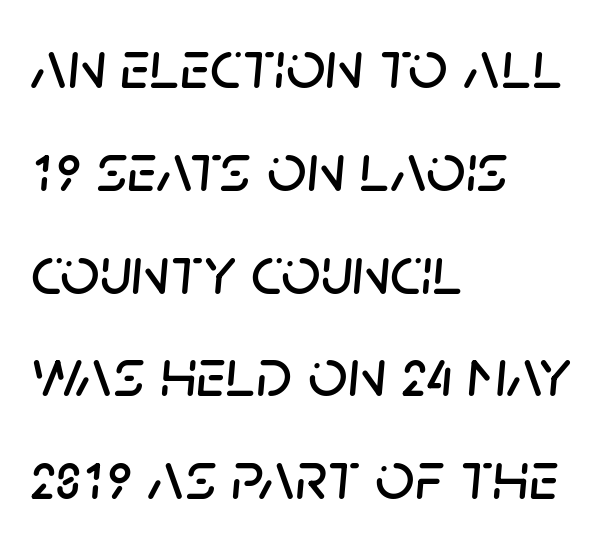
The text block is weighted toward the left margin, trailing off unevenly rightward. The face used here is rendered with its standard letterfit. Normally led — the rows are evenly, conventionally spaced. Check the space under the baseline: it is left empty. The face used here has a pronounced slope to its letters. The letters advance in unequal steps, a hallmark of proportional type.
